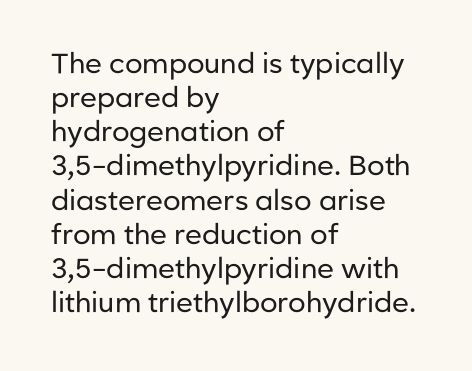
Tracking here is standard; glyphs follow each other at the usual distance. This rendering employs a face without finishing strokes, i.e., a sans-serif. Is the block centered? No — it sits flush against the left margin. Underlining? Definitely not there.
